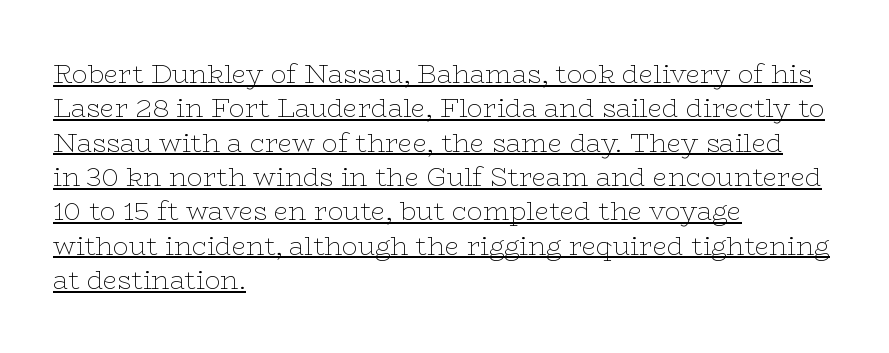
{"italic": "no", "bold": "no", "underline": "yes", "align": "left", "line_spacing": "normal", "line_spacing_ratio": 1.32, "letter_spacing": "normal", "letter_spacing_em": 0.0, "glyph_px": 26}
